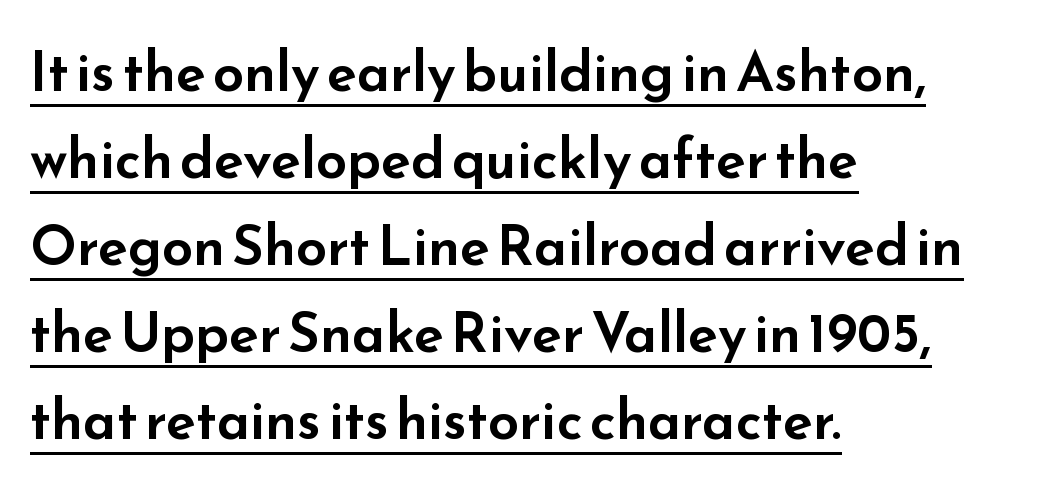
The image shows 55 px wide sans-serif type, upright; set left-aligned, normal line spacing (1.58x), normal letter spacing, underlined; low stroke contrast and a small x-height.
